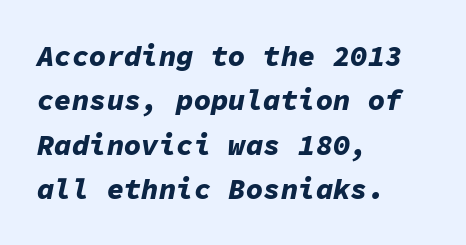
Q: Is the text bold? A: Yes.
Q: Is the text italic (slanted)? A: Yes, it leans right by about 11 degrees.
Q: Is the text underlined? A: No.
Q: How is the paragraph aligned? A: Left-aligned.
Q: Is the spacing between letters normal or unusually wide? A: Normal.
Q: Is the spacing between lines tight, normal or loose? A: Normal.
Q: Width (condensed, normal, or wide)? A: Normal.
Q: Stroke contrast? A: Low.
Q: x-height? A: Medium.
Q: Monospaced? A: Yes.
